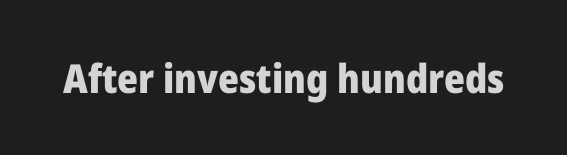
Q: Is the text bold? A: Yes.
Q: Is the text italic (slanted)? A: No, it is upright.
Q: Is the typeface a serif or a sans-serif typeface? A: Sans-serif.
Q: Is the text underlined? A: No.
Q: Is the spacing between letters normal or unusually wide? A: Normal.
Q: Width (condensed, normal, or wide)? A: Normal.
Q: Stroke contrast? A: Low.
Q: x-height? A: Medium.
Q: Monospaced? A: No.
